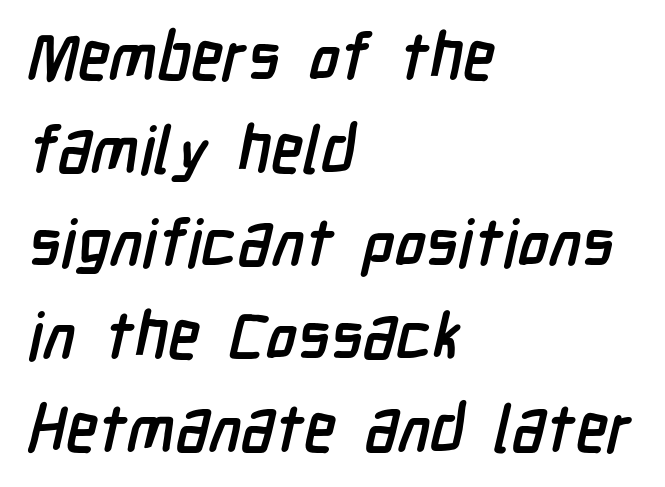
Q: Is the text bold? A: Yes.
Q: Is the typeface a serif or a sans-serif typeface? A: Sans-serif.
Q: Is the text underlined? A: No.
Q: How is the paragraph aligned? A: Left-aligned.
Q: Is the spacing between letters normal or unusually wide? A: Normal.
Q: Is the spacing between lines tight, normal or loose? A: Normal.
Q: Width (condensed, normal, or wide)? A: Condensed.
Q: Stroke contrast? A: Low.
Q: x-height? A: Medium.
Q: Monospaced? A: No.
